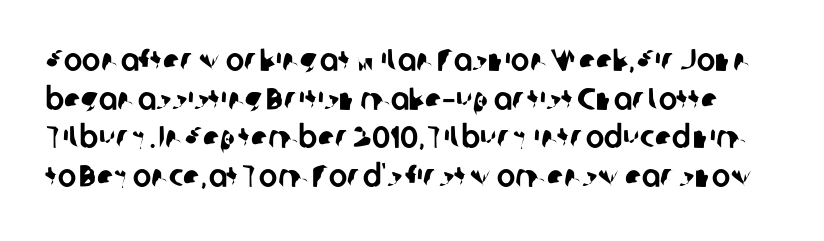
The image shows 31 px sans-serif type; set normal line spacing (1.25x), normal letter spacing, not underlined; low stroke contrast and a medium x-height.
